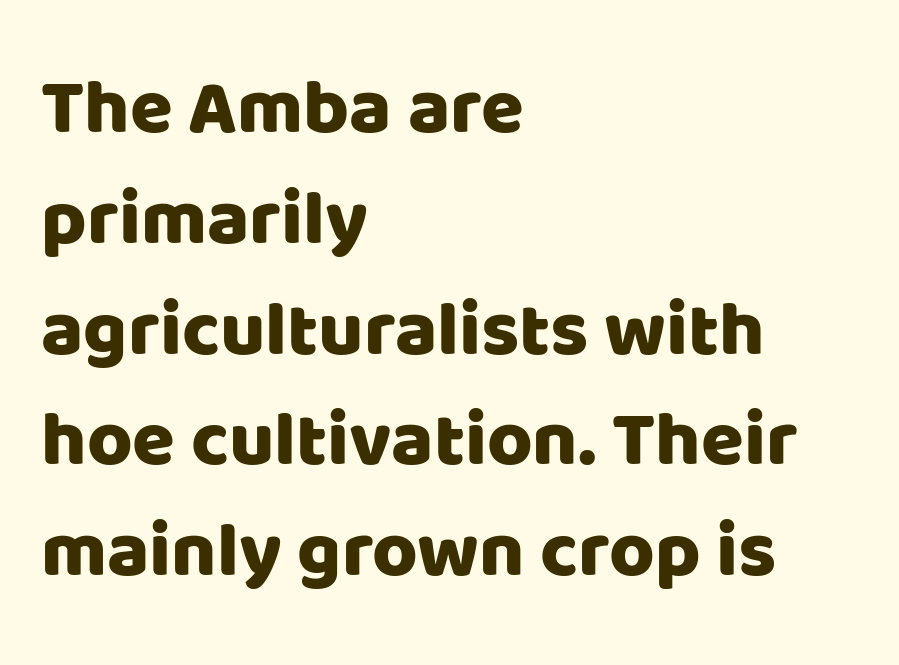
{"serif": "no", "italic": "no", "width": "normal", "stroke_contrast": "low", "x_height": "large", "monospaced": "no", "underline": "no", "align": "left", "line_spacing": "normal", "line_spacing_ratio": 1.42, "letter_spacing": "normal", "letter_spacing_em": 0.0, "glyph_px": 78}
